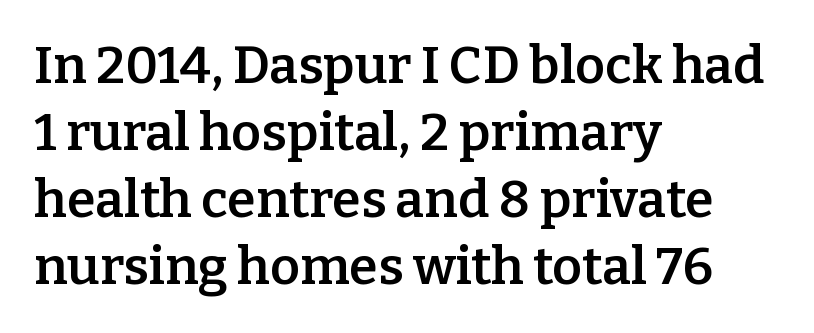
{"serif": "yes", "italic": "no", "bold": "semi", "weight": "semibold", "width": "normal", "stroke_contrast": "low", "x_height": "medium", "monospaced": "no", "underline": "no", "align": "left", "line_spacing": "normal", "line_spacing_ratio": 1.29, "letter_spacing": "normal", "letter_spacing_em": 0.0, "glyph_px": 52}
